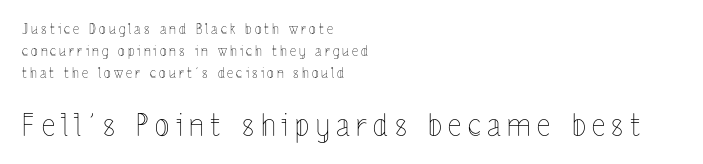
The rendering uses a moderate line-height, typical for paragraphs. Do the characters align in a grid? No, the font is proportional. The cut favours lightness, reaching ordinary text weight at its darkest. The type is letterspaced generously, with wide tracking.
